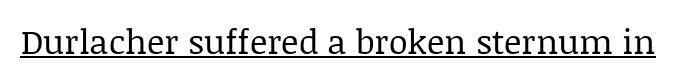
The rendering uses natural spacing where letterforms have individual widths. Each line of the rendering has a horizontal stroke beneath the glyphs. These lines are composed in type with serifs. Vertical stems look standard width or narrower in stroke. Caption: standard tracking, unaltered.
